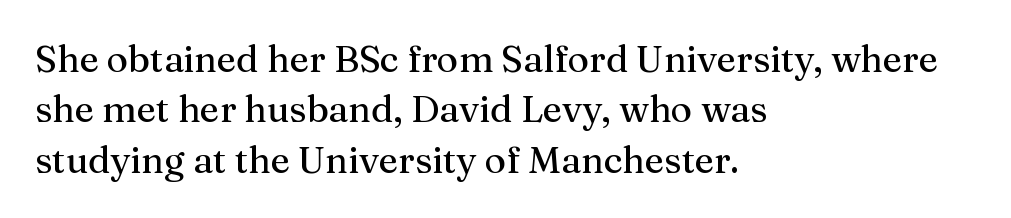
The image shows 37 px serif type, upright; set left-aligned, normal line spacing (1.36x), normal letter spacing, not underlined; medium stroke contrast and a medium x-height.
